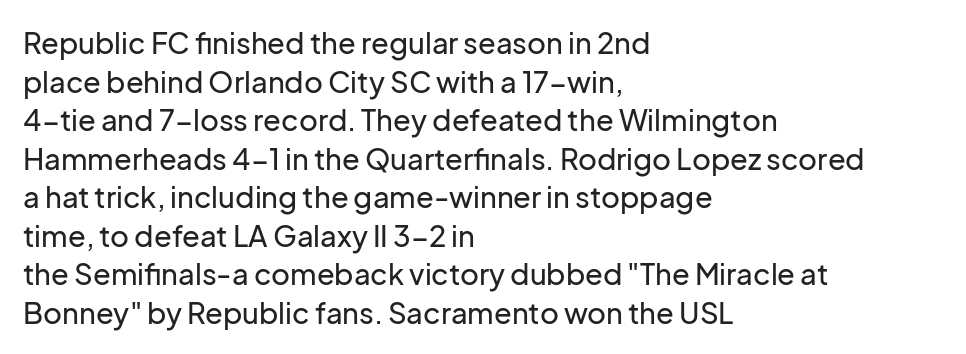
Q: Is the text italic (slanted)? A: No, it is upright.
Q: Is the typeface a serif or a sans-serif typeface? A: Sans-serif.
Q: Is the text underlined? A: No.
Q: How is the paragraph aligned? A: Left-aligned.
Q: Is the spacing between letters normal or unusually wide? A: Normal.
Q: Is the spacing between lines tight, normal or loose? A: Normal.
Q: Width (condensed, normal, or wide)? A: Normal.
Q: Stroke contrast? A: Low.
Q: x-height? A: Medium.
Q: Monospaced? A: No.
